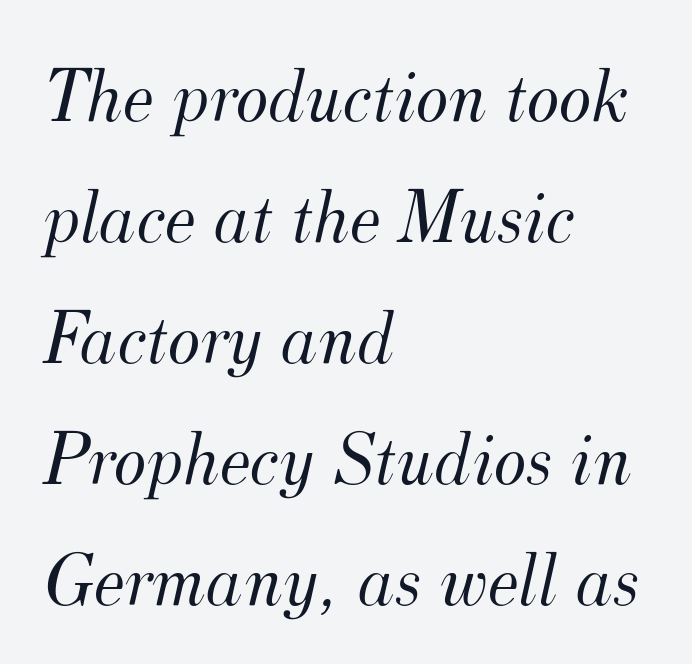
Note the varied advance widths — an 'i' is clearly narrower than an 'm'. Regarding leading, the lines here are spaced in the standard way. The text block is weighted toward the left margin, trailing off unevenly rightward. Rendered with sloped, italic letterforms.
